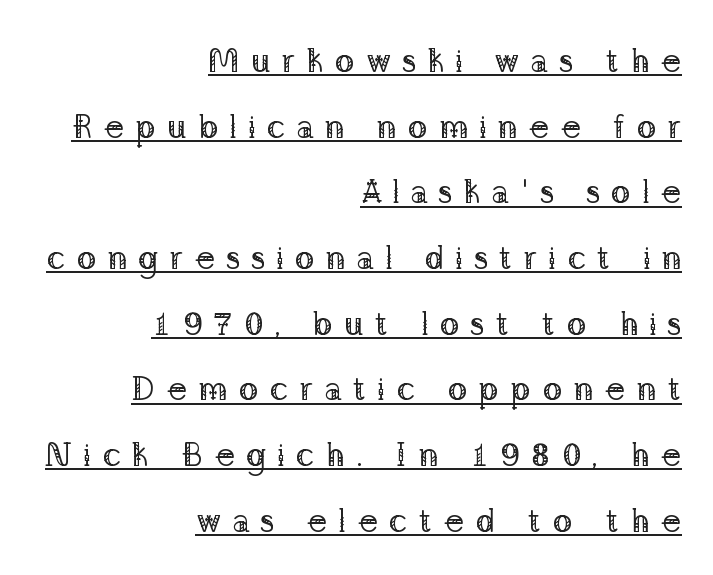
Q: Is the text bold? A: No.
Q: Is the text italic (slanted)? A: No, it is upright.
Q: Is the typeface a serif or a sans-serif typeface? A: Serif.
Q: Is the text underlined? A: Yes.
Q: How is the paragraph aligned? A: Right-aligned.
Q: Is the spacing between letters normal or unusually wide? A: Unusually wide.
Q: Is the spacing between lines tight, normal or loose? A: Loose.
Q: Width (condensed, normal, or wide)? A: Normal.
Q: Stroke contrast? A: Low.
Q: x-height? A: Medium.
Q: Monospaced? A: No.
